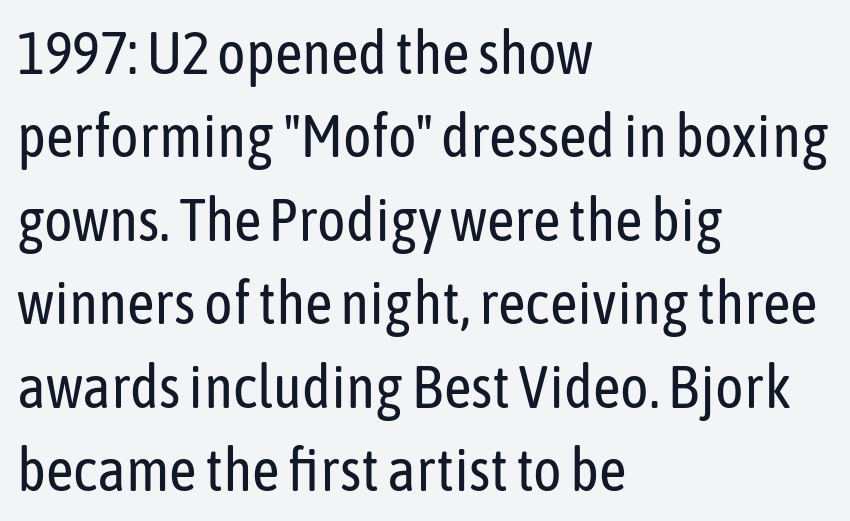
The specimen reads as upright at a glance. These lines keep a tight, regular rhythm from letter to letter. Successive baselines arrive at the customary interval. The compositor pushed each line to the left boundary. Grotesque or geometric, the face here clearly has no serifs.
